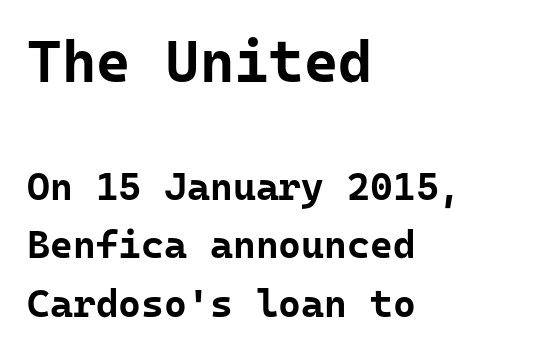
The image shows 59 px bold sans-serif type, upright; set left-aligned, normal line spacing (1.5x), normal letter spacing, not underlined; the first (top) block is 1.51x larger; low stroke contrast and a medium x-height.
